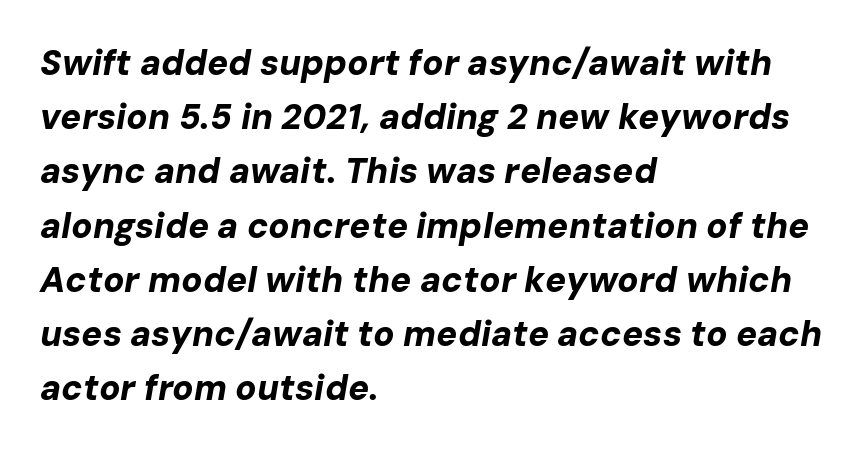
Q: Is the text bold? A: Yes.
Q: Is the text italic (slanted)? A: Yes, it leans right by about 10 degrees.
Q: Is the text underlined? A: No.
Q: How is the paragraph aligned? A: Left-aligned.
Q: Is the spacing between letters normal or unusually wide? A: Normal.
Q: Is the spacing between lines tight, normal or loose? A: Normal.
Q: Width (condensed, normal, or wide)? A: Normal.
Q: Stroke contrast? A: Low.
Q: x-height? A: Medium.
Q: Monospaced? A: No.
